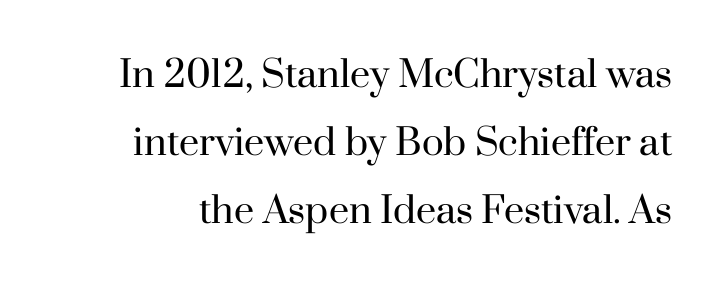
Q: Is the text bold? A: No.
Q: Is the text italic (slanted)? A: No, it is upright.
Q: Is the typeface a serif or a sans-serif typeface? A: Serif.
Q: Is the text underlined? A: No.
Q: Is the spacing between letters normal or unusually wide? A: Normal.
Q: Width (condensed, normal, or wide)? A: Normal.
Q: Stroke contrast? A: High.
Q: x-height? A: Small.
Q: Monospaced? A: No.
